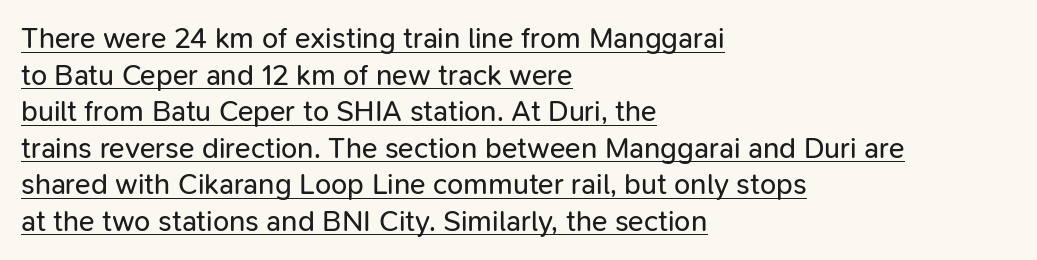
{"serif": "no", "italic": "no", "bold": "no", "weight": "regular", "width": "normal", "stroke_contrast": "low", "x_height": "medium", "monospaced": "no", "underline": "yes", "align": "left", "line_spacing": "normal", "line_spacing_ratio": 1.26, "letter_spacing": "normal", "letter_spacing_em": 0.0, "glyph_px": 29}
